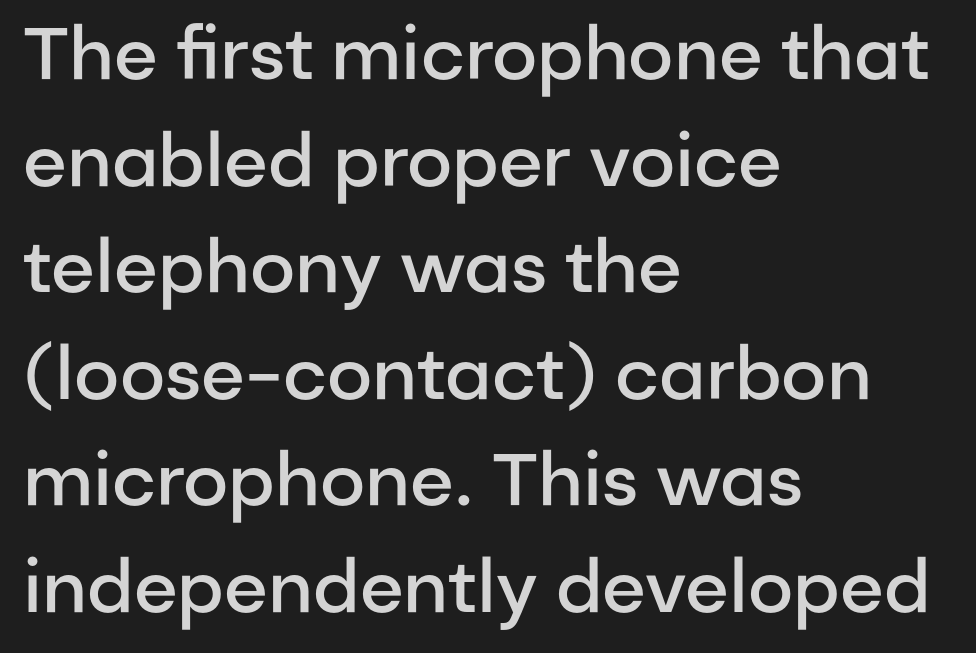
Q: Is the text bold? A: Semi-bold.
Q: Is the text italic (slanted)? A: No, it is upright.
Q: Is the typeface a serif or a sans-serif typeface? A: Sans-serif.
Q: Is the text underlined? A: No.
Q: How is the paragraph aligned? A: Left-aligned.
Q: Is the spacing between letters normal or unusually wide? A: Normal.
Q: Is the spacing between lines tight, normal or loose? A: Normal.
Q: Width (condensed, normal, or wide)? A: Normal.
Q: Stroke contrast? A: Low.
Q: x-height? A: Medium.
Q: Monospaced? A: No.
